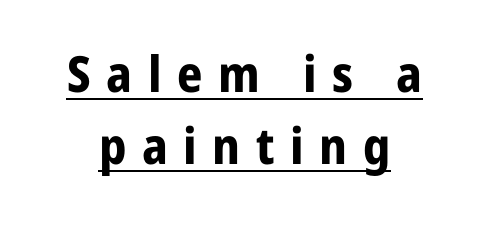
The image shows 50 px bold sans-serif type, upright; set centered, normal line spacing (1.44x), unusually wide letter spacing (+0.31 em), underlined; low stroke contrast and a medium x-height.
